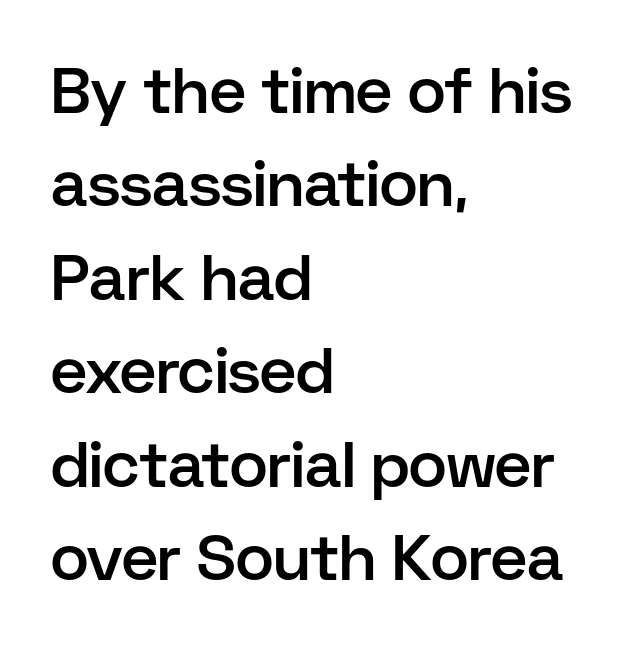
The image shows 64 px semibold sans-serif type, upright; set left-aligned, normal line spacing (1.46x), normal letter spacing, not underlined; low stroke contrast and a medium x-height.
